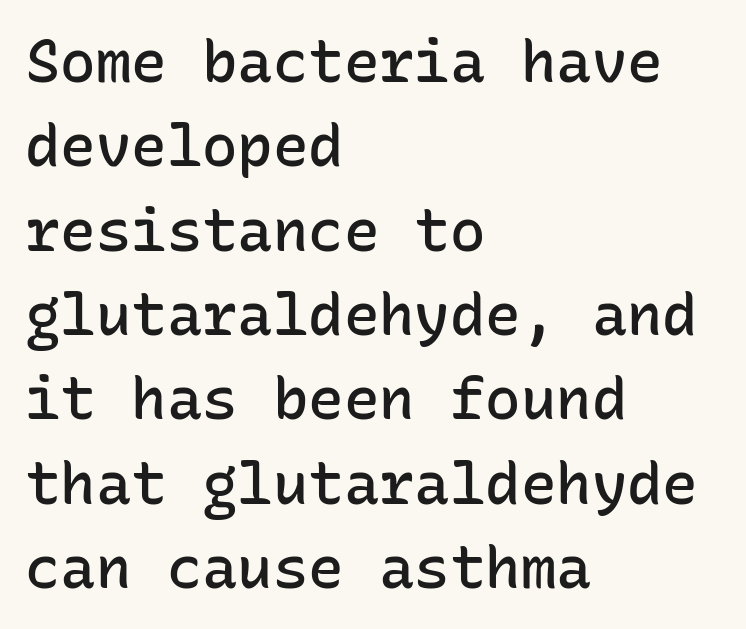
The ragged edge is on the right, which tells us the setting is flush left. Caption: standard tracking, unaltered. Every character here occupies the same horizontal width, giving the sample a typewriter-like rhythm. Quick note: underline off. No italicization has been applied; the sample stays upright.
